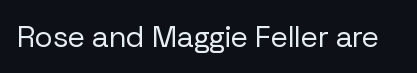
Nope, not italic — everything's standing straight. No letter is thick-stroked: the sample isn't bold. Plain, unruled lines of type. I'd call this a sans setting — the letters go barefoot. Here the designer chose a conventional face with non-uniform glyph widths. The tracking reads as untouched default to a designer's eye.
